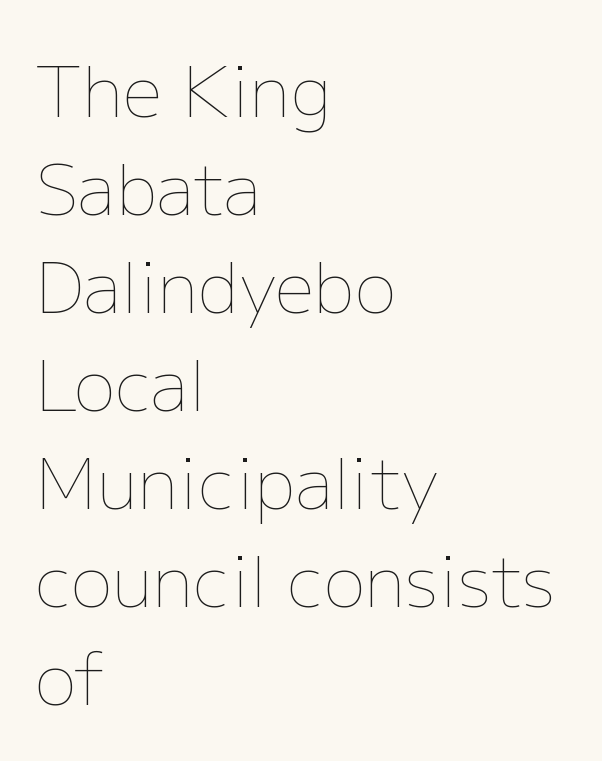
{"italic": "no", "bold": "no", "weight": "thin", "width": "normal", "stroke_contrast": "low", "x_height": "medium", "monospaced": "no", "underline": "no", "align": "left", "line_spacing": "normal", "line_spacing_ratio": 1.4, "letter_spacing": "normal", "letter_spacing_em": 0.0, "glyph_px": 70}
